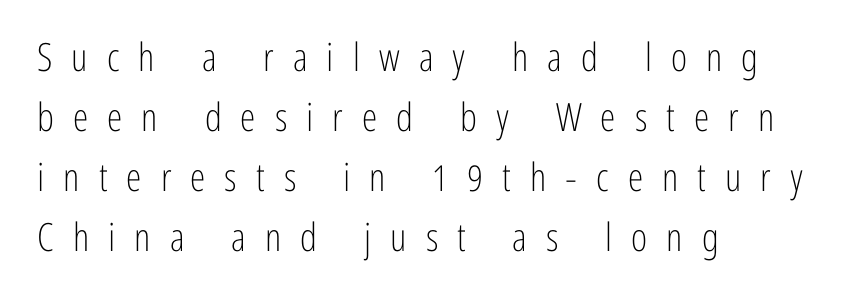
{"serif": "no", "italic": "no", "bold": "no", "weight": "light", "width": "condensed", "stroke_contrast": "low", "x_height": "medium", "monospaced": "no", "underline": "no", "align": "left", "line_spacing": "normal", "line_spacing_ratio": 1.54, "letter_spacing": "wide", "letter_spacing_em": 0.49, "glyph_px": 39}
